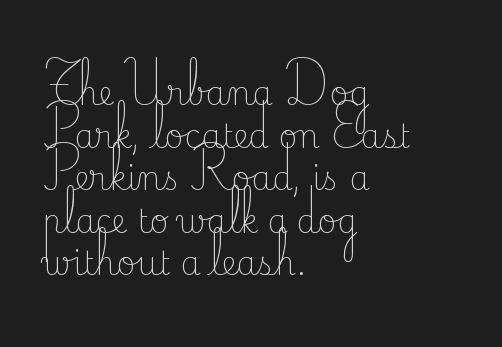
The image shows 32 px light serif type, upright; set left-aligned, normal line spacing (1.33x), normal letter spacing, not underlined; low stroke contrast and a small x-height.
